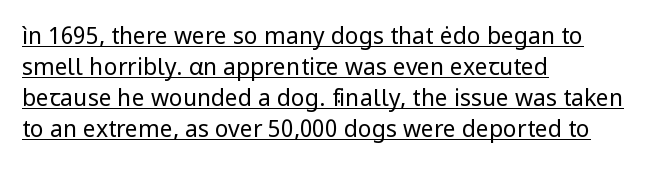
{"italic": "no", "bold": "no", "underline": "yes", "align": "left", "line_spacing": "normal", "line_spacing_ratio": 1.35, "letter_spacing": "normal", "letter_spacing_em": 0.0, "glyph_px": 23}
